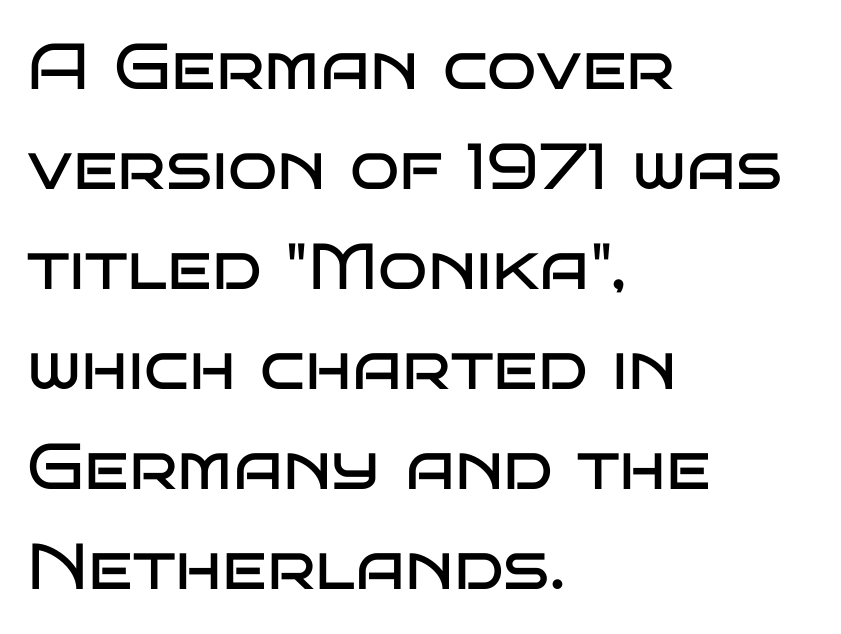
Q: Is the text bold? A: No.
Q: Is the text italic (slanted)? A: No, it is upright.
Q: Is the typeface a serif or a sans-serif typeface? A: Sans-serif.
Q: Is the text underlined? A: No.
Q: How is the paragraph aligned? A: Left-aligned.
Q: Is the spacing between letters normal or unusually wide? A: Normal.
Q: Is the spacing between lines tight, normal or loose? A: Normal.
Q: Width (condensed, normal, or wide)? A: Wide.
Q: Stroke contrast? A: Low.
Q: x-height? A: Large.
Q: Monospaced? A: No.
